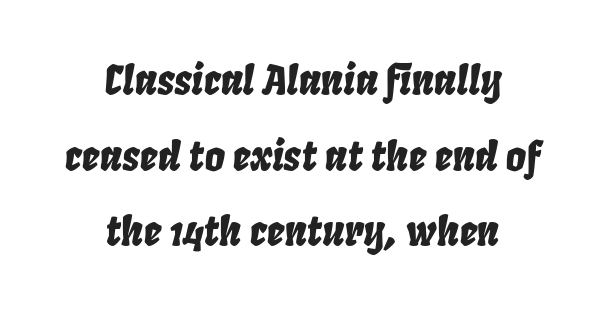
Short and long lines alike share a common midpoint. Is the type slanted? Yes — the strokes lean at a clear angle. Characters follow at the spacing the type designer built in. A clean baseline with only descenders dipping below it.
